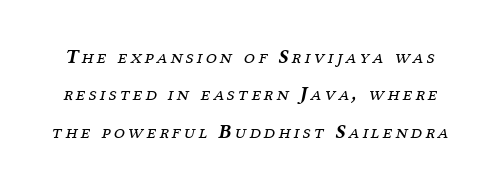
{"italic": "yes", "lean": "right", "slant_degrees": 12, "bold": "no", "underline": "no", "line_spacing_ratio": 1.87, "glyph_px": 20}
